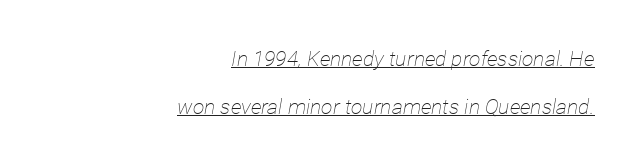
{"italic": "yes", "lean": "right", "slant_degrees": 12, "bold": "no", "underline": "yes", "align": "right", "line_spacing": "loose", "line_spacing_ratio": 2.28, "letter_spacing": "normal", "letter_spacing_em": 0.0, "glyph_px": 21}
